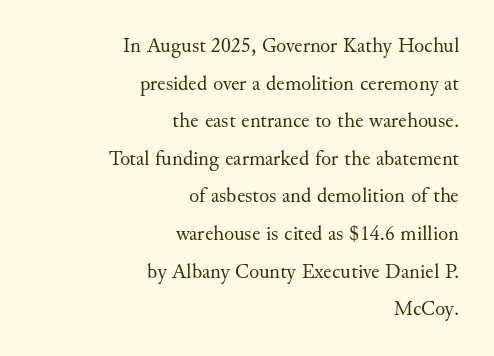
The image shows 21 px text type, upright; set right-aligned, line spacing 1.79x, normal letter spacing, not underlined.
